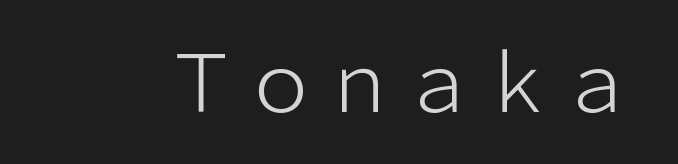
Ascenders rise straight up at ninety degrees. The space directly below the letters is spotless. What kind of face is this? One without serifs — a sans. This reads as an unemphasized weight, regular at the heaviest.
